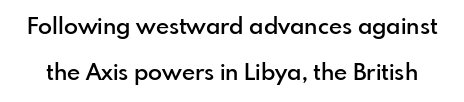
{"italic": "no", "bold": "semi", "underline": "no", "line_spacing": "loose", "line_spacing_ratio": 2.0, "letter_spacing": "normal", "letter_spacing_em": 0.0, "glyph_px": 23}
